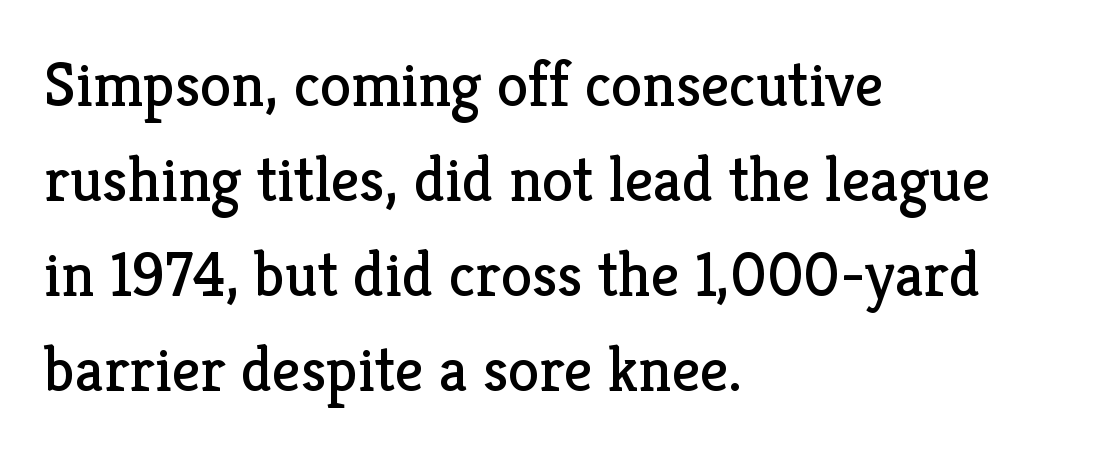
The image shows 63 px regular-weight serif type, upright; set left-aligned, normal line spacing (1.51x), normal letter spacing, not underlined; low stroke contrast and a medium x-height.
